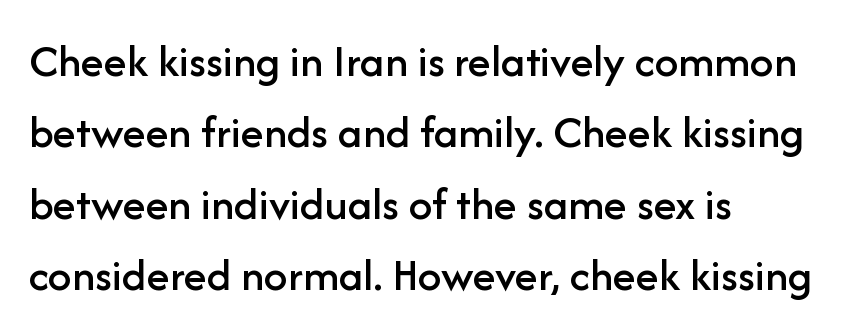
Posture: straight, roman, zero tilt. Reading down the column, the eye jumps a familiar distance to each next line. The compositor pushed each line to the left boundary. Underlining? Definitely not there.
